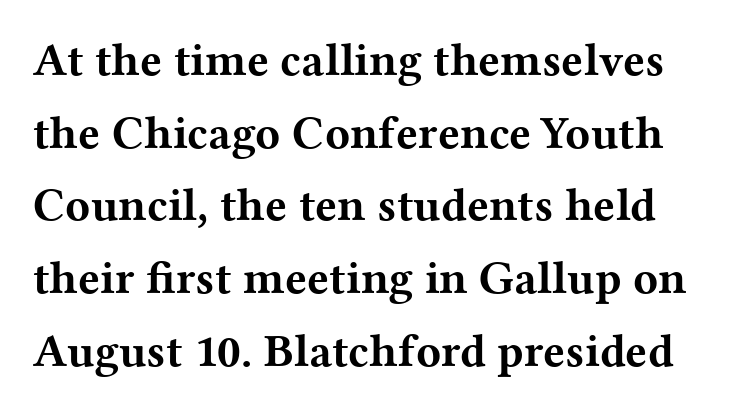
{"serif": "yes", "italic": "no", "bold": "yes", "weight": "bold", "width": "wide", "stroke_contrast": "medium", "x_height": "medium", "monospaced": "no", "underline": "no", "line_spacing": "normal", "line_spacing_ratio": 1.58, "letter_spacing": "normal", "letter_spacing_em": 0.0, "glyph_px": 46}
